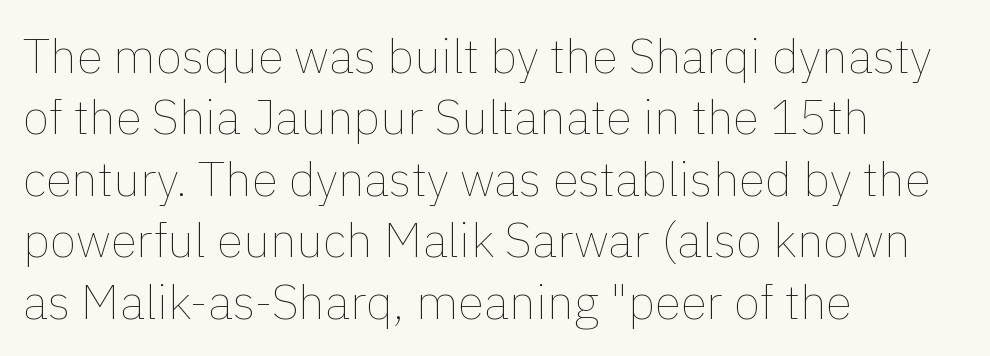
The image shows 48 px thin type, upright; set left-aligned, normal line spacing (1.28x), normal letter spacing, not underlined; a medium x-height.
